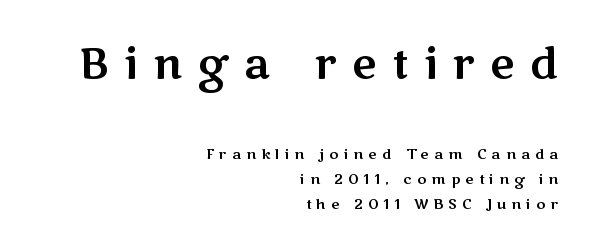
Larger block? The one above; the one below is distinctly smaller. Here the designer chose a conventional face with non-uniform glyph widths. Quick note: underline off. A flush-right, rag-left setting is used for this passage. The passage shown is typeset with a sans-serif family. Ordinary non-slanted type is in use.
